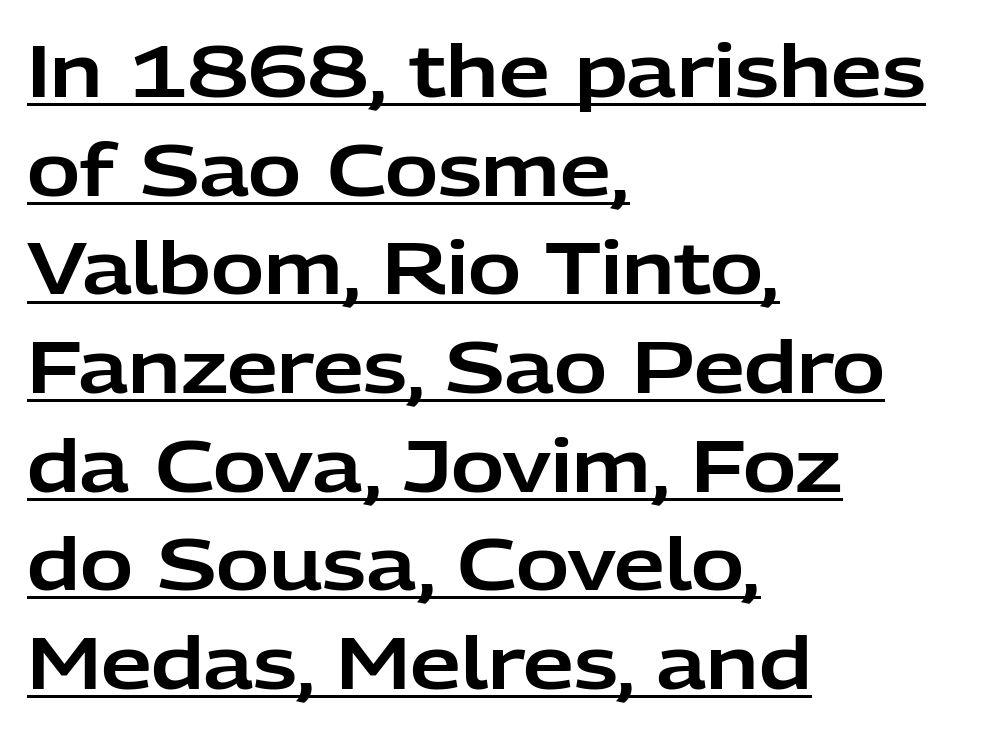
The rendering anchors every line to the left-hand side. These characters rest on top of a visible drawn line. Varying glyph widths throughout — classic text-font behaviour. How would I describe the line gaps? Plain and ordinary. A sans-serif font was chosen for this passage. Tall strokes in this sample are plumb rather than angled.
